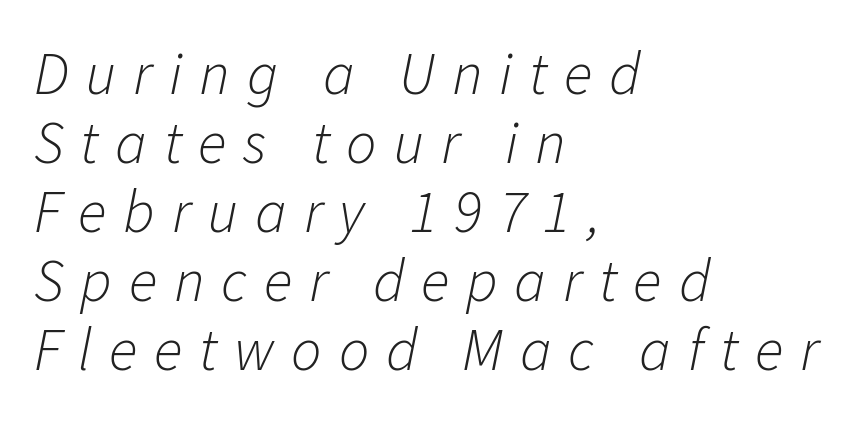
The image shows 60 px light type, italic (leaning right); set left-aligned, tight line spacing (1.15x), unusually wide letter spacing (+0.28 em), not underlined; low stroke contrast and a medium x-height.
